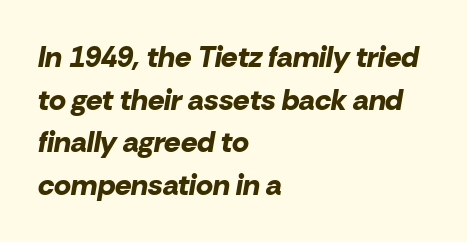
This sample uses an oblique cut, with every glyph tilted off the vertical. Nobody drew a line under any word here. Rows of type keep a routine distance in the vertical direction. Horizontal alignment here is leftward, the default for most running prose. The gaps between neighbouring characters are ordinary and unremarkable. Think of a printed novel: that variable character pitch is what you see here.
